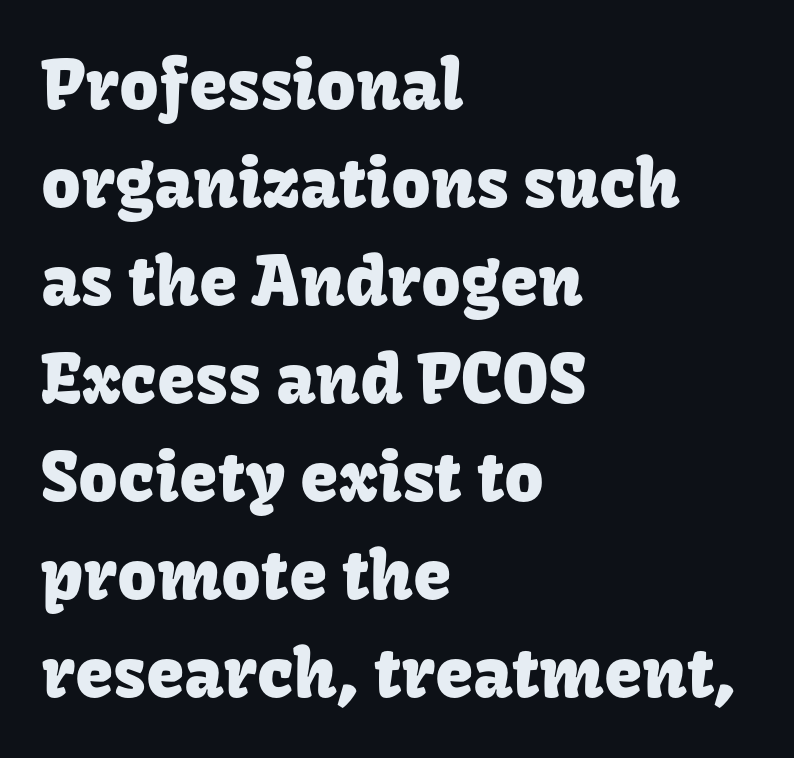
The image shows 69 px sans-serif type, upright; set left-aligned, normal line spacing (1.42x), normal letter spacing, not underlined; low stroke contrast and a medium x-height.
